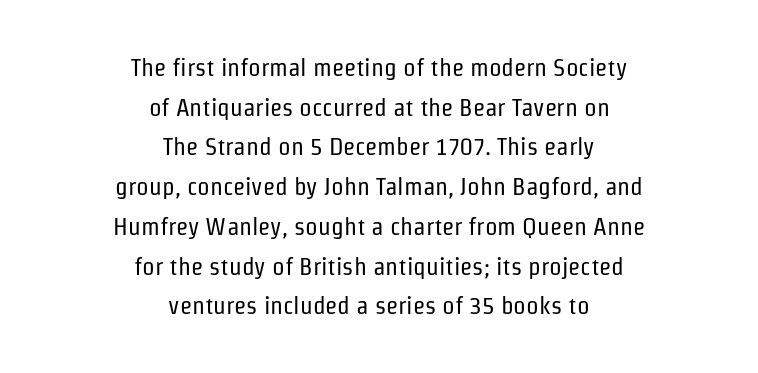
The image shows 25 px text type, upright; set centered, normal line spacing (1.59x), normal letter spacing, not underlined.
